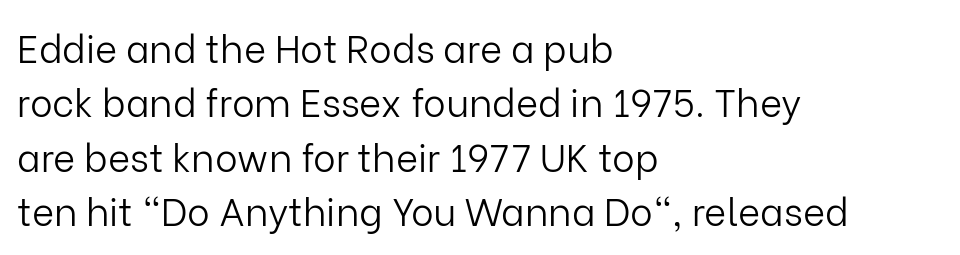
The image shows 38 px light sans-serif type, upright; set left-aligned, normal line spacing (1.43x), normal letter spacing, not underlined; low stroke contrast and a medium x-height.
